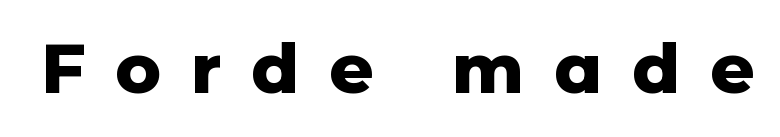
Q: Is the text bold? A: Yes.
Q: Is the text italic (slanted)? A: No, it is upright.
Q: Is the typeface a serif or a sans-serif typeface? A: Sans-serif.
Q: Is the text underlined? A: No.
Q: Is the spacing between letters normal or unusually wide? A: Unusually wide.
Q: Width (condensed, normal, or wide)? A: Normal.
Q: Stroke contrast? A: Low.
Q: x-height? A: Medium.
Q: Monospaced? A: No.
